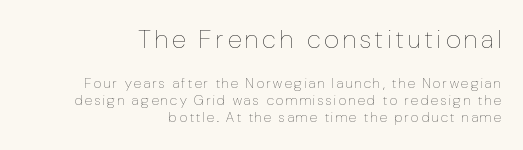
This sample uses an upright cut, with every glyph sitting square on the baseline. Vertical stems look standard width or narrower in stroke. This rendering features lettering with no underline. The rendering shrinks the type as you move from the upper chunk to the lower. Horizontal alignment here is rightward, an uncommon choice for prose.
